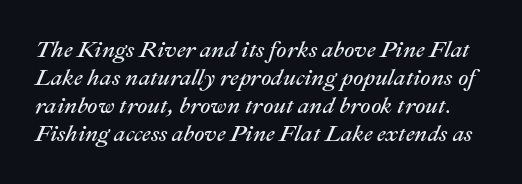
Q: Is the text bold? A: No.
Q: Is the text italic (slanted)? A: Yes, it leans right by about 22 degrees.
Q: Is the text underlined? A: No.
Q: Is the spacing between letters normal or unusually wide? A: Normal.
